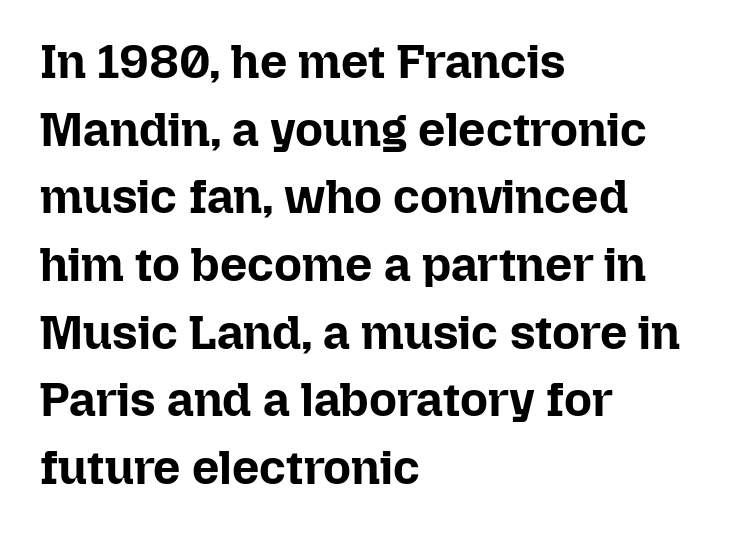
The axis of the letterforms is exactly vertical. Whoever set this chose a conventional vertical rhythm. These lines are rendered in a variable-pitch font. This rendering features lettering with no underline.
